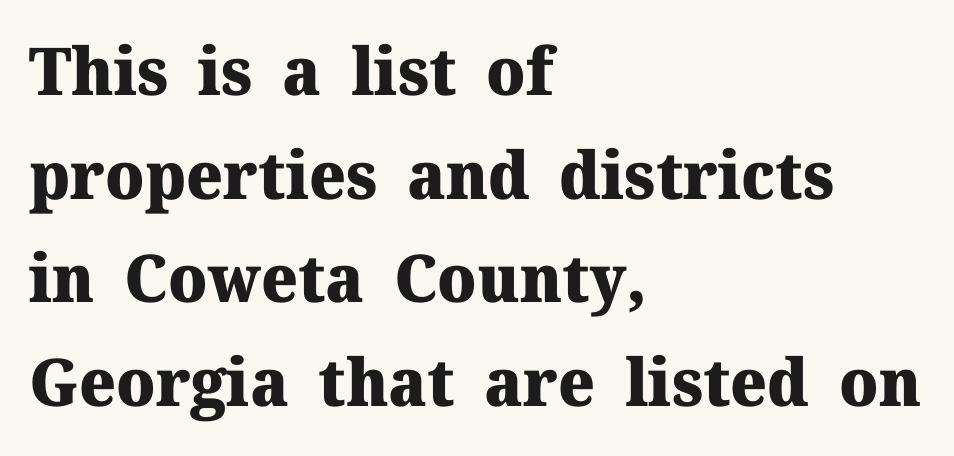
{"serif": "yes", "italic": "no", "bold": "yes", "weight": "heavy", "width": "normal", "stroke_contrast": "medium", "x_height": "medium", "monospaced": "no", "underline": "no", "align": "left", "line_spacing": "normal", "line_spacing_ratio": 1.57, "letter_spacing": "normal", "letter_spacing_em": 0.0, "glyph_px": 66}
